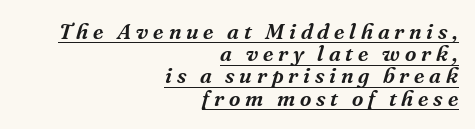
The image shows 22 px text type, italic (leaning right); set right-aligned, tight line spacing (1.01x), unusually wide letter spacing (+0.22 em), underlined.
